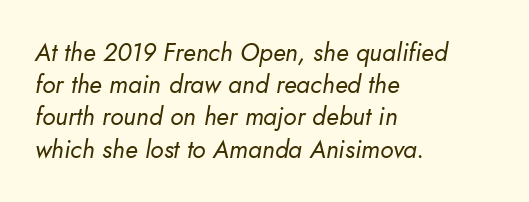
The image shows 25 px text type, italic (leaning right); set left-aligned, normal line spacing (1.29x), normal letter spacing, not underlined.
